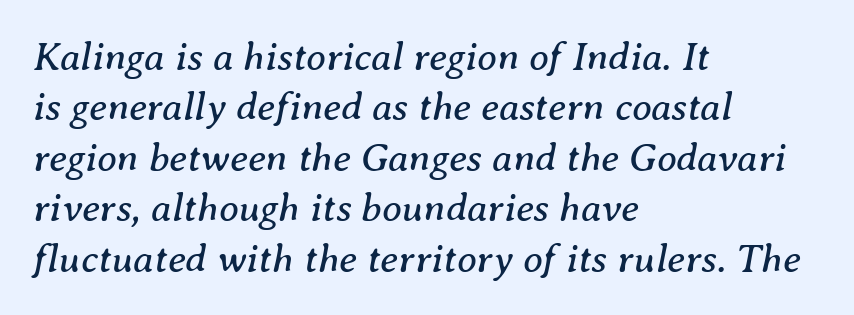
Q: Is the text bold? A: No.
Q: Is the text italic (slanted)? A: Yes, it leans right by about 8 degrees.
Q: Is the typeface a serif or a sans-serif typeface? A: Serif.
Q: Is the text underlined? A: No.
Q: How is the paragraph aligned? A: Left-aligned.
Q: Is the spacing between letters normal or unusually wide? A: Normal.
Q: Is the spacing between lines tight, normal or loose? A: Normal.
Q: Width (condensed, normal, or wide)? A: Normal.
Q: Stroke contrast? A: Medium.
Q: x-height? A: Medium.
Q: Monospaced? A: No.
